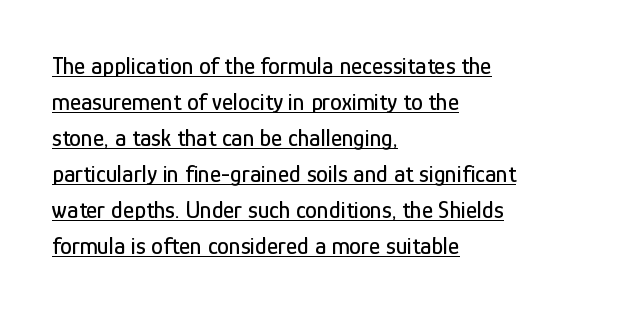
Which margin do the lines hug? The left one — the right edge is uneven. The lettering is marked with a stroke running underneath it. Leading matches the norm, producing a regular column. Caption: standard tracking, unaltered. This is the regular roman posture of the typeface.
